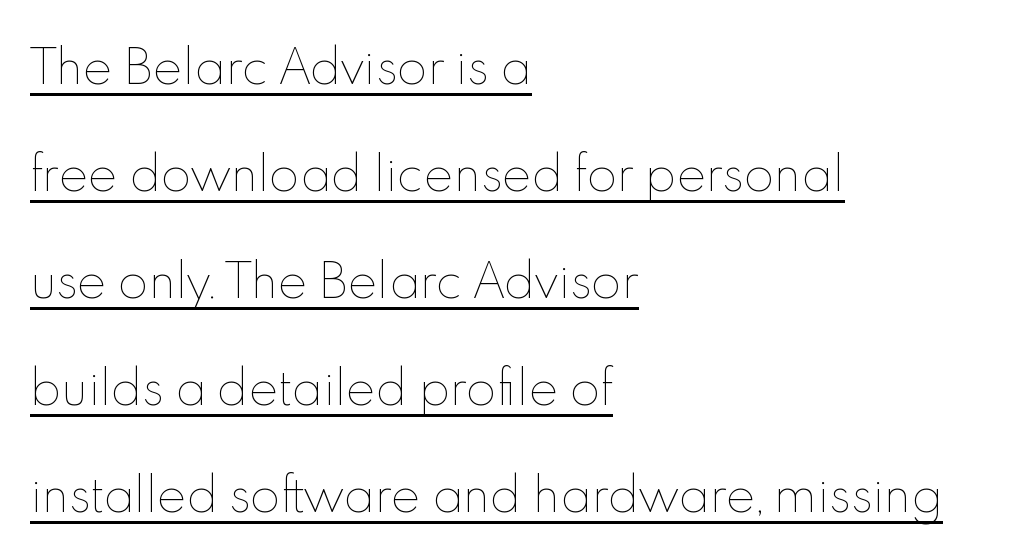
The image shows 45 px thin type, upright; set left-aligned, loose line spacing (2.38x), normal letter spacing, underlined; a small x-height.
